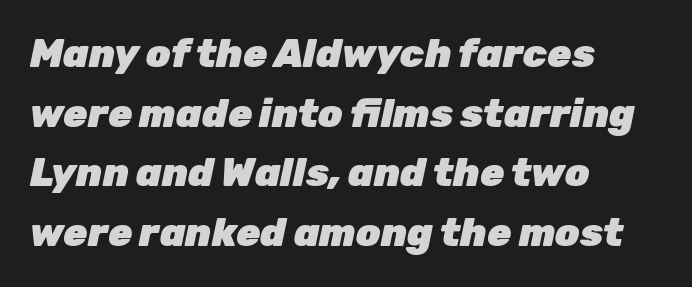
The ragged edge is on the right, which tells us the setting is flush left. Notice how thick the strokes are: this is what a full bold looks like. Yep, that's italic — everything's leaning. The passage shown has conventional tracking throughout. Is there much room between lines? A standard amount, neither cramped nor airy. The baseline area is clear.
